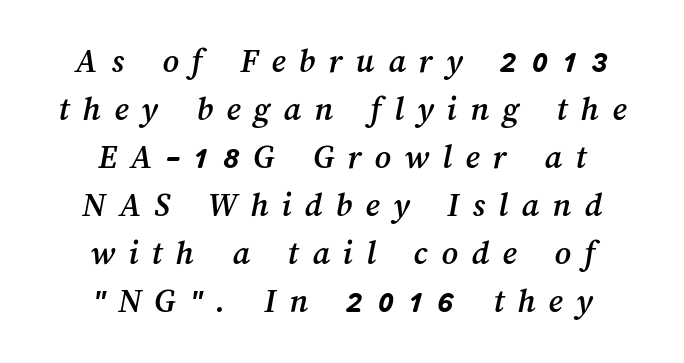
{"width": "normal", "stroke_contrast": "medium", "x_height": "medium", "monospaced": "no", "underline": "no", "align": "center", "line_spacing": "normal", "line_spacing_ratio": 1.37, "letter_spacing": "wide", "letter_spacing_em": 0.38, "glyph_px": 35}
